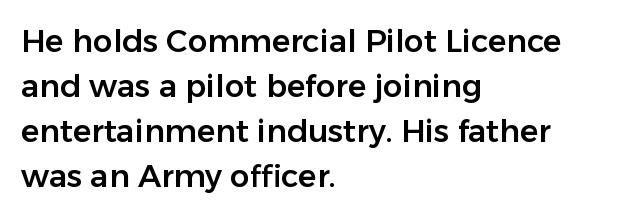
Q: Is the text italic (slanted)? A: No, it is upright.
Q: Is the typeface a serif or a sans-serif typeface? A: Sans-serif.
Q: Is the text underlined? A: No.
Q: How is the paragraph aligned? A: Left-aligned.
Q: Is the spacing between letters normal or unusually wide? A: Normal.
Q: Is the spacing between lines tight, normal or loose? A: Normal.
Q: Width (condensed, normal, or wide)? A: Normal.
Q: Stroke contrast? A: Low.
Q: x-height? A: Medium.
Q: Monospaced? A: No.
